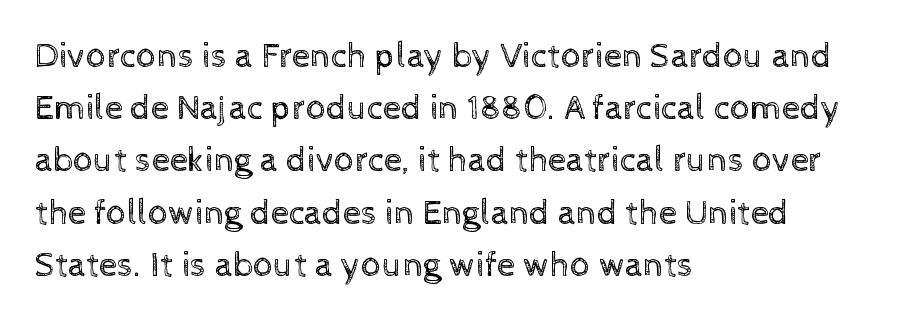
The image shows 36 px regular-weight type, upright; set left-aligned, normal line spacing (1.45x), normal letter spacing, not underlined; a medium x-height.
